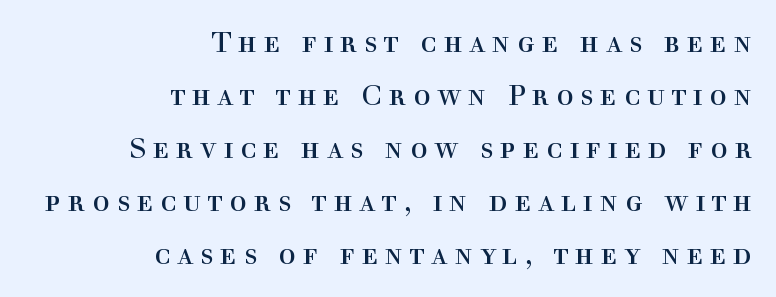
{"serif": "yes", "italic": "no", "bold": "no", "weight": "regular", "width": "normal", "x_height": "medium", "monospaced": "no", "underline": "no", "align": "right", "line_spacing_ratio": 1.83, "letter_spacing": "wide", "letter_spacing_em": 0.23, "glyph_px": 29}
